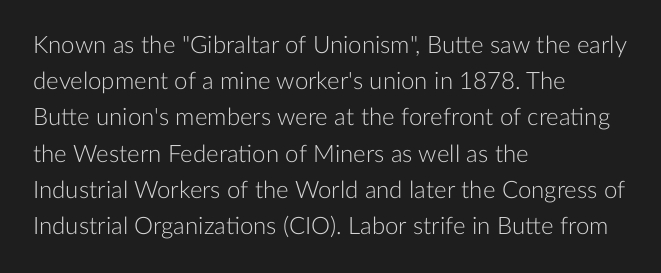
The image shows 24 px text type, upright; set left-aligned, normal line spacing (1.51x), normal letter spacing, not underlined.
